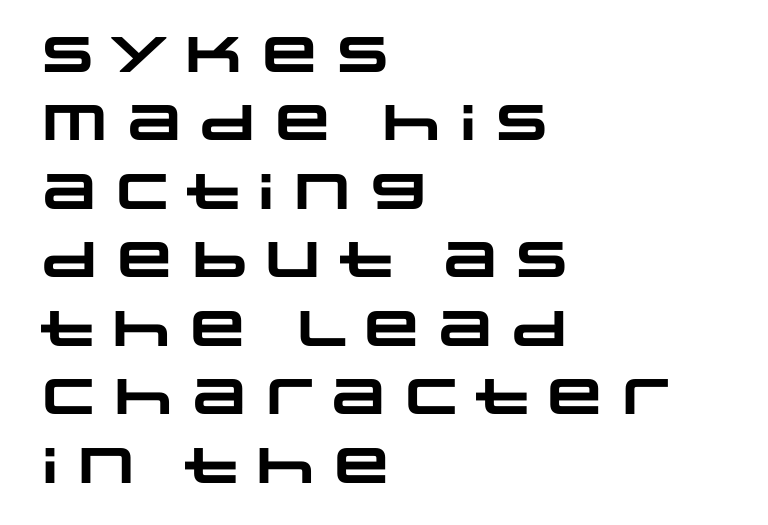
The image shows 50 px heavy, wide sans-serif type; set left-aligned, normal line spacing (1.37x), normal letter spacing, not underlined; low stroke contrast and a large x-height.
